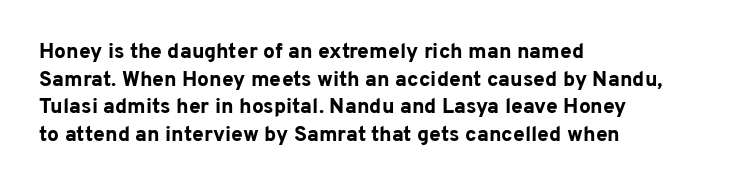
{"italic": "no", "bold": "yes", "underline": "no", "align": "left", "line_spacing": "normal", "line_spacing_ratio": 1.31, "letter_spacing": "normal", "letter_spacing_em": 0.0, "glyph_px": 21}
